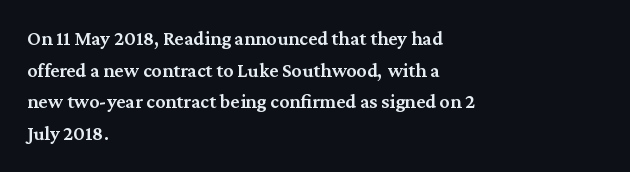
{"italic": "no", "bold": "semi", "underline": "no", "align": "left", "line_spacing": "normal", "line_spacing_ratio": 1.58, "letter_spacing": "normal", "letter_spacing_em": 0.0, "glyph_px": 20}
